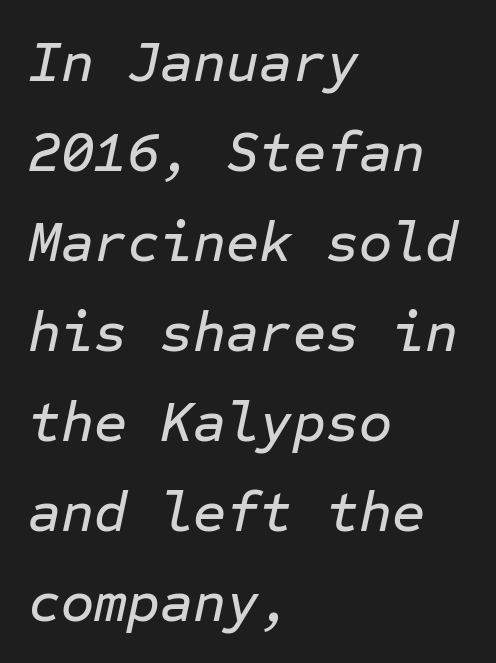
Q: Is the text italic (slanted)? A: Yes, it leans right by about 12 degrees.
Q: Is the text underlined? A: No.
Q: How is the paragraph aligned? A: Left-aligned.
Q: Is the spacing between letters normal or unusually wide? A: Normal.
Q: Is the spacing between lines tight, normal or loose? A: Normal.
Q: Width (condensed, normal, or wide)? A: Normal.
Q: Stroke contrast? A: Low.
Q: x-height? A: Medium.
Q: Monospaced? A: Yes.
